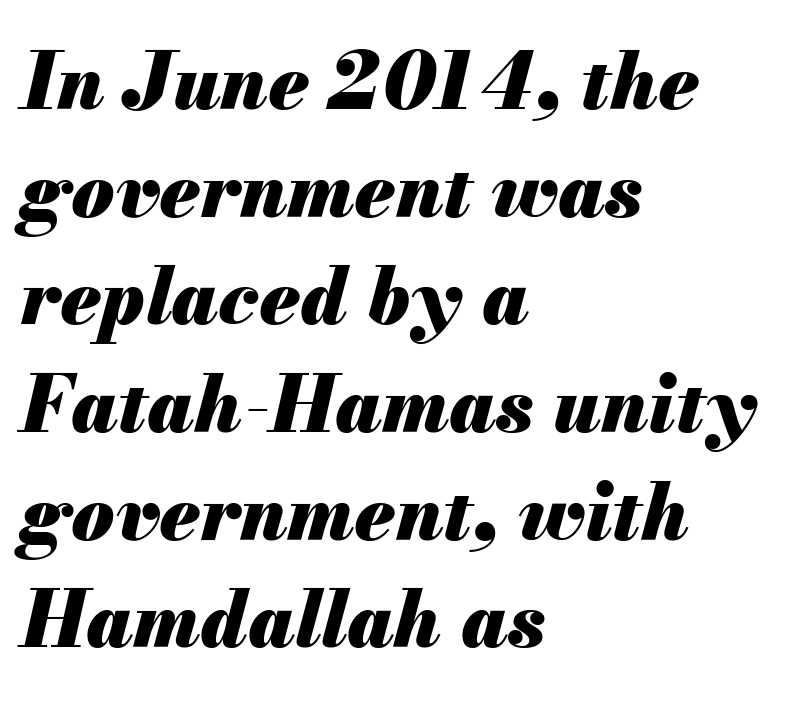
{"italic": "yes", "lean": "right", "slant_degrees": 13, "bold": "yes", "weight": "heavy", "width": "normal", "stroke_contrast": "medium", "x_height": "small", "monospaced": "no", "underline": "no", "align": "left", "line_spacing": "normal", "line_spacing_ratio": 1.38, "letter_spacing": "normal", "letter_spacing_em": 0.0, "glyph_px": 78}
